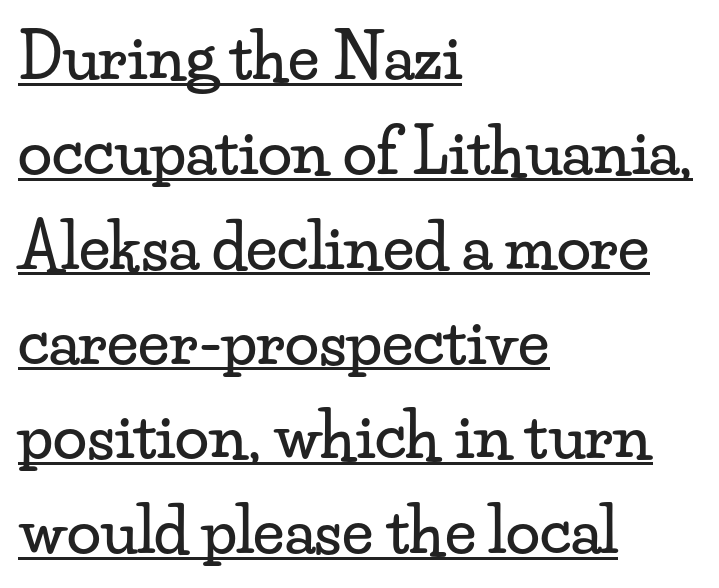
Q: Is the text italic (slanted)? A: No, it is upright.
Q: Is the typeface a serif or a sans-serif typeface? A: Serif.
Q: Is the text underlined? A: Yes.
Q: How is the paragraph aligned? A: Left-aligned.
Q: Is the spacing between letters normal or unusually wide? A: Normal.
Q: Is the spacing between lines tight, normal or loose? A: Normal.
Q: Width (condensed, normal, or wide)? A: Wide.
Q: Stroke contrast? A: Low.
Q: x-height? A: Small.
Q: Monospaced? A: No.
